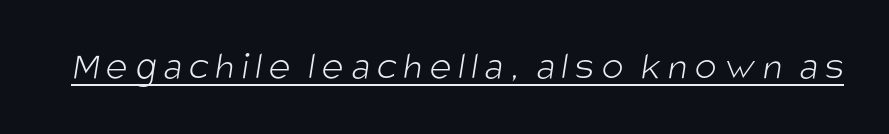
Underlining? Definitely there. The rendering uses natural spacing where letterforms have individual widths. Is the stroke heavy? The answer is a plain regular-or-lighter. The glyphs in this specimen are sans serif.
